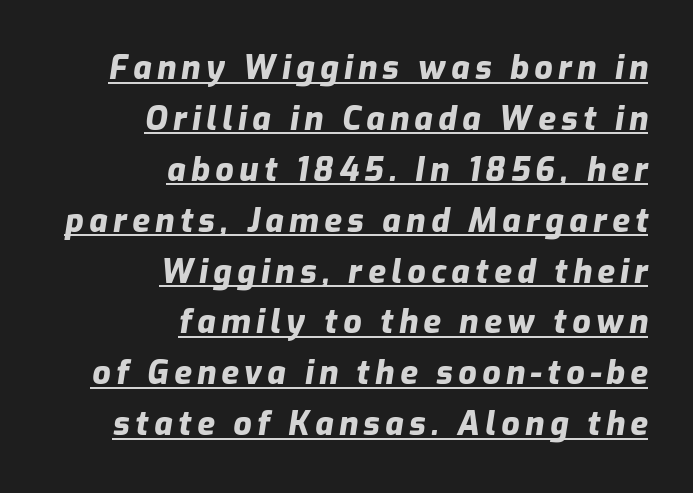
The image shows 32 px heavy type, italic (leaning right); set right-aligned, normal line spacing (1.59x), underlined; low stroke contrast and a medium x-height.
